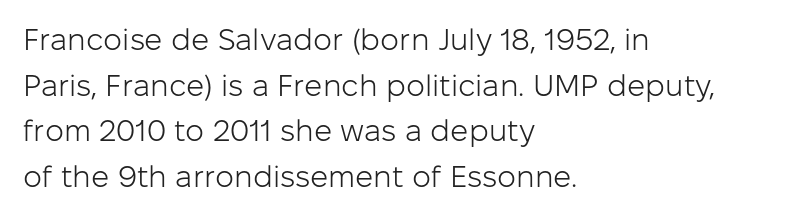
The image shows 30 px light sans-serif type, upright; set left-aligned, normal line spacing (1.52x), normal letter spacing, not underlined; low stroke contrast and a medium x-height.
